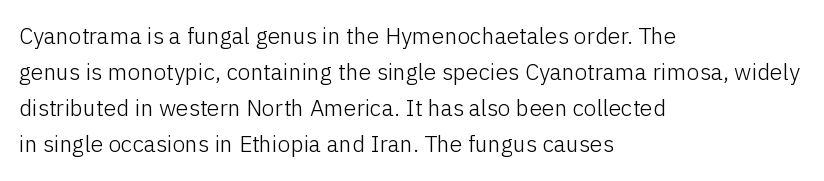
The foot of each line stays bare and open. It's the straight-up-and-down kind of type. The gaps between neighbouring characters are ordinary and unremarkable. A normal amount of white space separates one row of letters from the next. Typeset ragged right — the left edge is the straight one. Is the stroke heavy? The answer is a plain regular-or-lighter.
